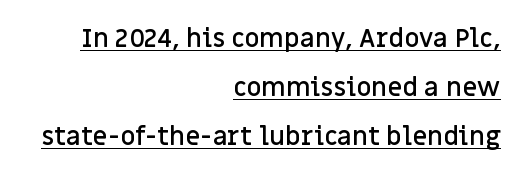
Q: Is the text bold? A: Semi-bold.
Q: Is the text italic (slanted)? A: No, it is upright.
Q: Is the text underlined? A: Yes.
Q: How is the paragraph aligned? A: Right-aligned.
Q: Is the spacing between letters normal or unusually wide? A: Normal.
